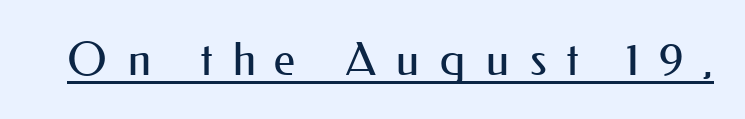
The passage shown is typed in a proportional face where columns would drift. Is the letter spacing exaggerated? Yes — the characters are pushed far apart. Is there any slant? The stems are plumb. The passage shown is not bold in any degree.
